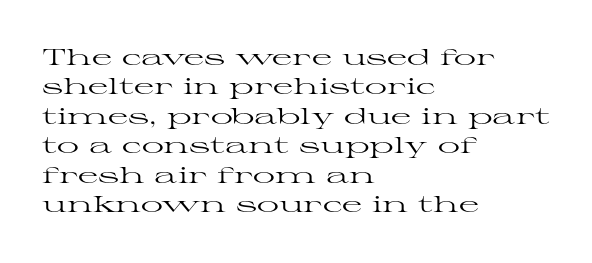
{"italic": "no", "bold": "no", "underline": "no", "align": "left", "line_spacing": "normal", "line_spacing_ratio": 1.34, "letter_spacing": "normal", "letter_spacing_em": 0.0, "glyph_px": 22}
